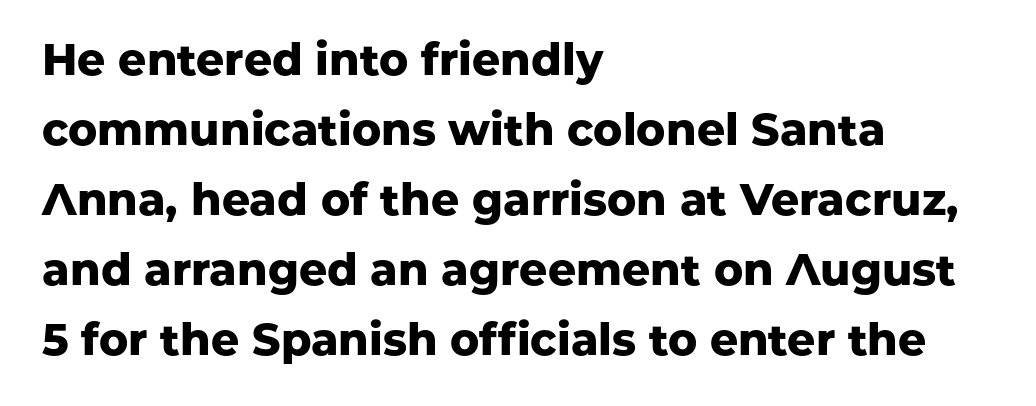
The image shows 44 px heavy sans-serif type, upright; set left-aligned, normal line spacing (1.59x), normal letter spacing, not underlined; low stroke contrast and a medium x-height.
